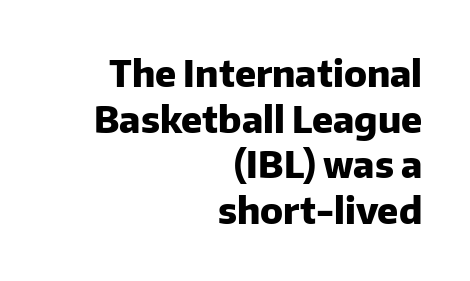
The image shows 37 px heavy sans-serif type, upright; set right-aligned, line spacing 1.23x, normal letter spacing, not underlined; low stroke contrast and a medium x-height.
